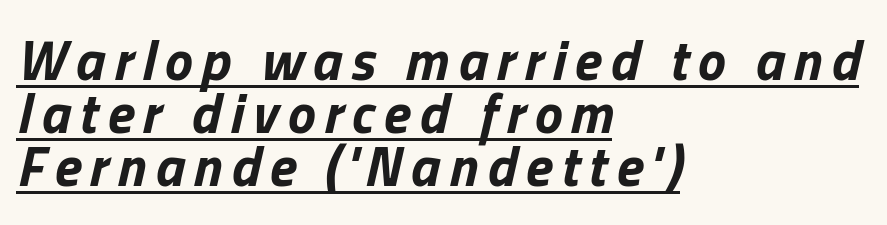
The image shows 56 px bold type, italic (leaning right); set left-aligned, tight line spacing (0.95x), underlined; low stroke contrast and a medium x-height.
